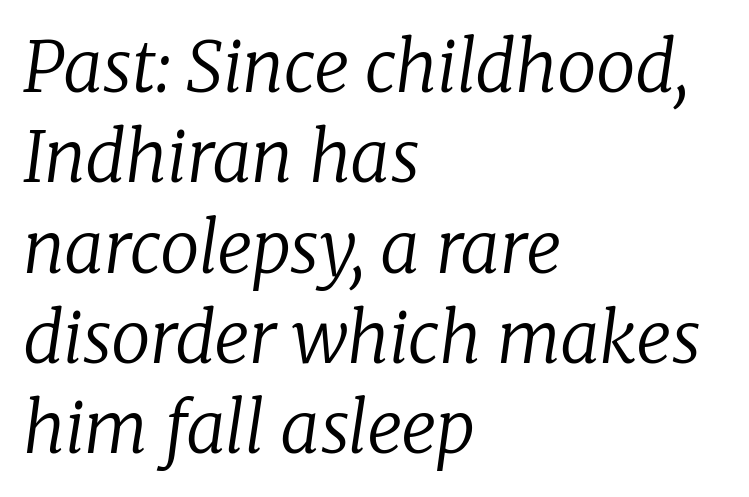
Q: Is the text bold? A: No.
Q: Is the text italic (slanted)? A: Yes, it leans right by about 8 degrees.
Q: Is the typeface a serif or a sans-serif typeface? A: Serif.
Q: Is the text underlined? A: No.
Q: How is the paragraph aligned? A: Left-aligned.
Q: Is the spacing between letters normal or unusually wide? A: Normal.
Q: Is the spacing between lines tight, normal or loose? A: Normal.
Q: Width (condensed, normal, or wide)? A: Normal.
Q: Stroke contrast? A: Low.
Q: x-height? A: Medium.
Q: Monospaced? A: No.
